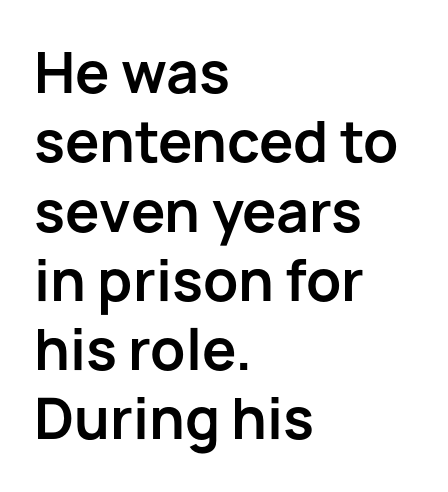
The image shows 55 px bold sans-serif type, upright; set left-aligned, normal line spacing (1.26x), normal letter spacing, not underlined; low stroke contrast and a medium x-height.
